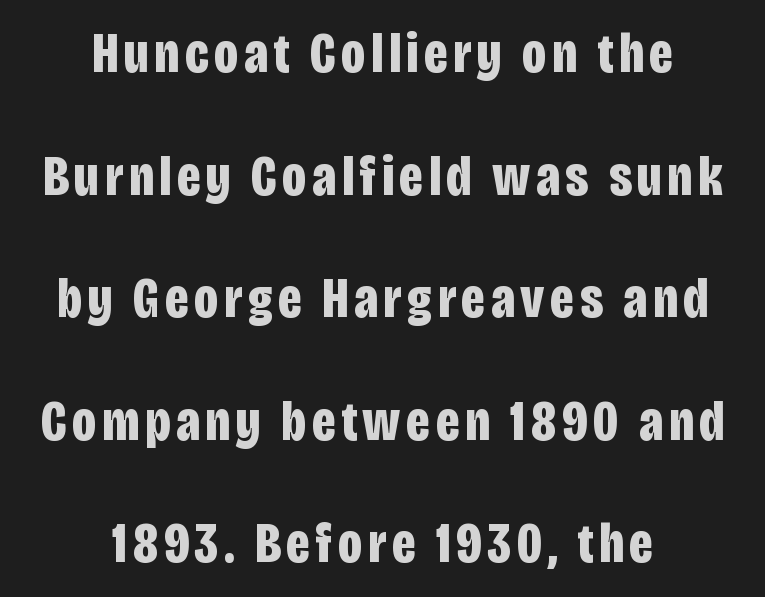
These lines are rendered in a variable-pitch font. The font's upright variant was chosen for this text. The vertical gap from one line to the next is large. Layout note: lines centered.
